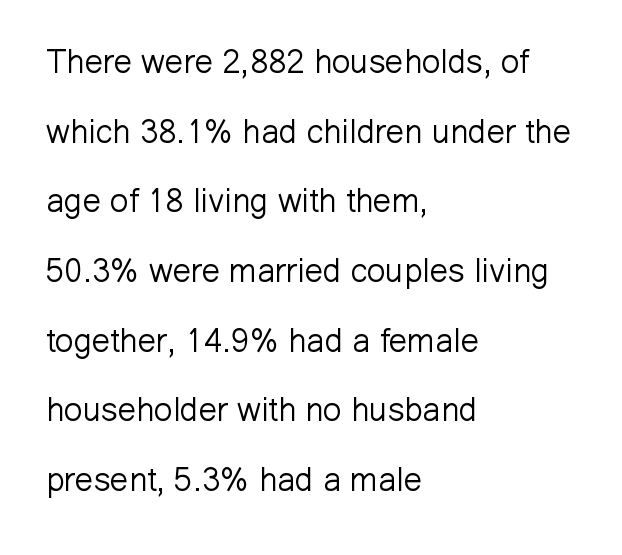
Q: Is the text bold? A: No.
Q: Is the text italic (slanted)? A: No, it is upright.
Q: Is the typeface a serif or a sans-serif typeface? A: Sans-serif.
Q: Is the text underlined? A: No.
Q: How is the paragraph aligned? A: Left-aligned.
Q: Is the spacing between letters normal or unusually wide? A: Normal.
Q: Is the spacing between lines tight, normal or loose? A: Loose.
Q: Width (condensed, normal, or wide)? A: Normal.
Q: Stroke contrast? A: Low.
Q: x-height? A: Medium.
Q: Monospaced? A: No.
